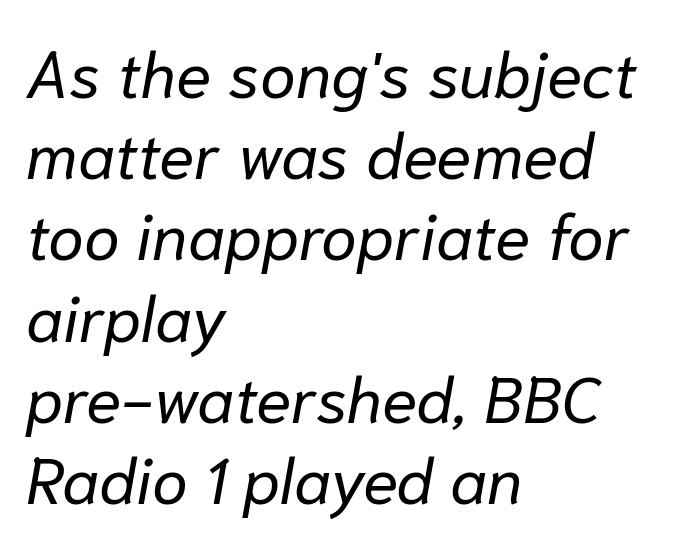
{"italic": "yes", "lean": "right", "slant_degrees": 10, "bold": "no", "weight": "regular", "width": "normal", "stroke_contrast": "low", "x_height": "medium", "monospaced": "no", "underline": "no", "align": "left", "line_spacing": "normal", "line_spacing_ratio": 1.25, "letter_spacing": "normal", "letter_spacing_em": 0.0, "glyph_px": 65}
